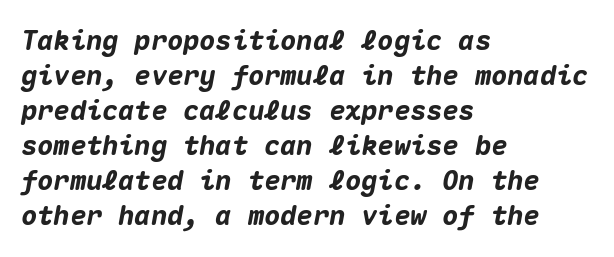
Does the weight exceed regular? Yes, all the way to bold. The rag falls on the right side of this text block. Tracking value appears to be zero — textbook default spacing. The leading is moderate, giving the passage an even texture.
